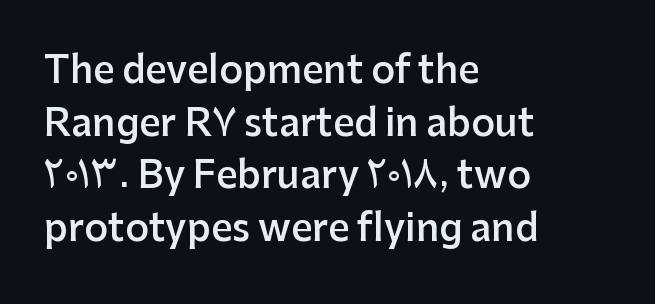
The image shows 37 px semibold sans-serif type, upright; set left-aligned, normal line spacing (1.42x), normal letter spacing, not underlined; low stroke contrast and a medium x-height.
